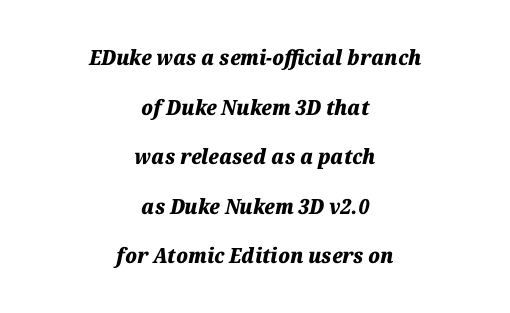
{"italic": "yes", "lean": "right", "slant_degrees": 12, "bold": "yes", "underline": "no", "align": "center", "line_spacing": "loose", "line_spacing_ratio": 2.36, "letter_spacing": "normal", "letter_spacing_em": 0.0, "glyph_px": 21}
